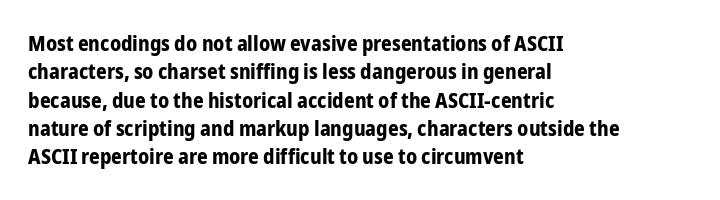
{"italic": "no", "bold": "yes", "underline": "no", "align": "left", "line_spacing": "normal", "line_spacing_ratio": 1.35, "letter_spacing": "normal", "letter_spacing_em": 0.0, "glyph_px": 21}
